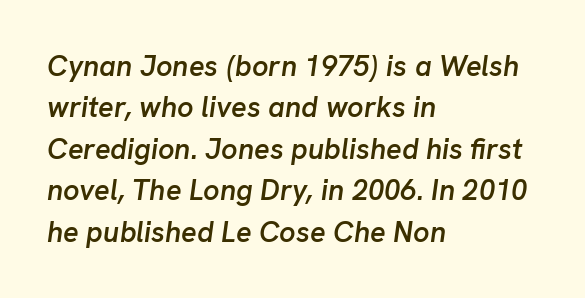
{"italic": "yes", "lean": "right", "slant_degrees": 8, "bold": "semi", "weight": "semibold", "width": "normal", "stroke_contrast": "low", "x_height": "medium", "monospaced": "no", "underline": "no", "align": "left", "line_spacing": "normal", "line_spacing_ratio": 1.43, "letter_spacing": "normal", "letter_spacing_em": 0.0, "glyph_px": 29}
